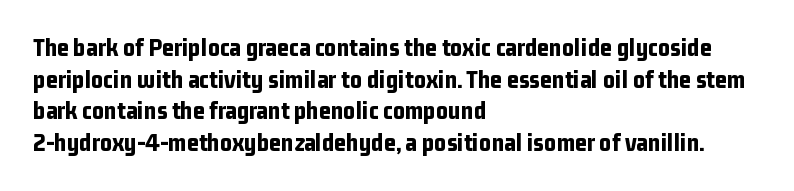
{"italic": "no", "bold": "yes", "underline": "no", "align": "left", "line_spacing_ratio": 1.22, "letter_spacing": "normal", "letter_spacing_em": 0.0, "glyph_px": 26}
